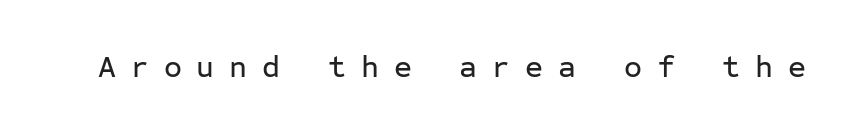
Q: Is the text italic (slanted)? A: No, it is upright.
Q: Is the typeface a serif or a sans-serif typeface? A: Sans-serif.
Q: Is the text underlined? A: No.
Q: Is the spacing between letters normal or unusually wide? A: Unusually wide.
Q: Width (condensed, normal, or wide)? A: Normal.
Q: Stroke contrast? A: Low.
Q: x-height? A: Medium.
Q: Monospaced? A: Yes.
